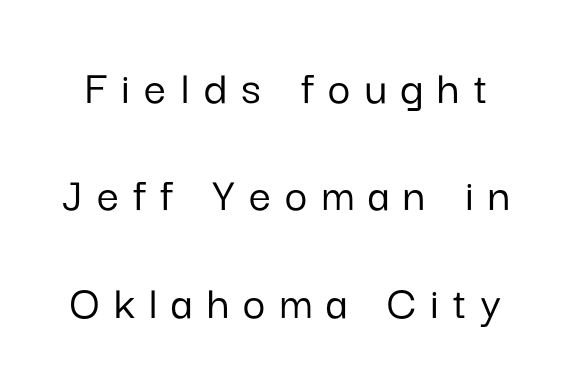
Q: Is the text italic (slanted)? A: No, it is upright.
Q: Is the typeface a serif or a sans-serif typeface? A: Sans-serif.
Q: Is the text underlined? A: No.
Q: Is the spacing between letters normal or unusually wide? A: Unusually wide.
Q: Is the spacing between lines tight, normal or loose? A: Loose.
Q: Width (condensed, normal, or wide)? A: Normal.
Q: Stroke contrast? A: Low.
Q: x-height? A: Medium.
Q: Monospaced? A: No.
